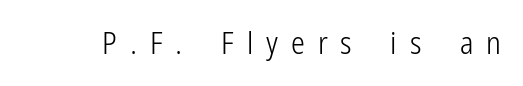
The space beneath each line is pristine and unruled. Is the letter spacing exaggerated? Yes — the characters are pushed far apart. Stems and bowls with no extra thickness — not bold. This rendering employs a face without finishing strokes, i.e., a sans-serif. This is the regular roman posture of the typeface. The passage shown is typed in a proportional face where columns would drift.
